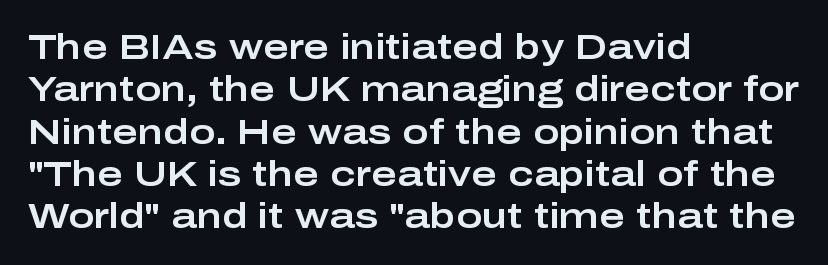
The image shows 35 px wide sans-serif type, upright; set left-aligned, line spacing 1.21x, normal letter spacing, not underlined; low stroke contrast and a medium x-height.
